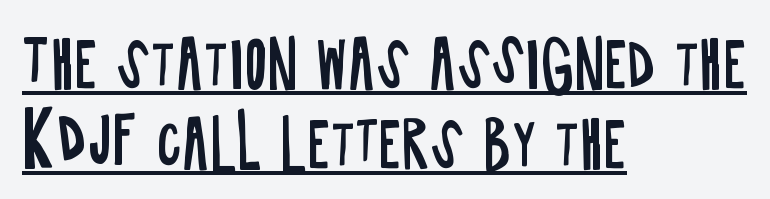
A typesetter would label this face a sans. Nothing unusual about the tracking: characters are spaced as the font intends. Stems and bowls with no extra thickness — not bold. Students, observe the line beneath the letters — that is underlining. Teacher's note: observe the even left margin — that is flush-left alignment.
